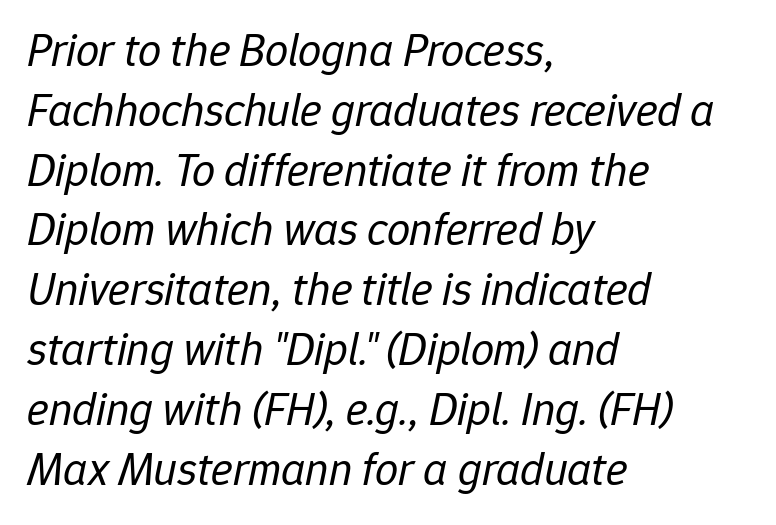
The image shows 46 px regular-weight type, italic (leaning right); set left-aligned, normal line spacing (1.3x), normal letter spacing, not underlined; low stroke contrast and a medium x-height.
